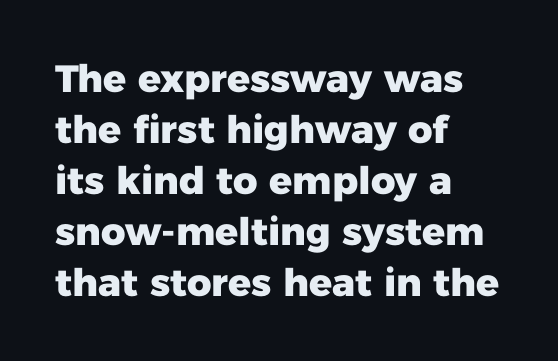
Q: Is the text bold? A: Yes.
Q: Is the text italic (slanted)? A: No, it is upright.
Q: Is the typeface a serif or a sans-serif typeface? A: Sans-serif.
Q: Is the text underlined? A: No.
Q: How is the paragraph aligned? A: Left-aligned.
Q: Is the spacing between letters normal or unusually wide? A: Normal.
Q: Is the spacing between lines tight, normal or loose? A: Normal.
Q: Width (condensed, normal, or wide)? A: Normal.
Q: Stroke contrast? A: Low.
Q: x-height? A: Medium.
Q: Monospaced? A: No.
